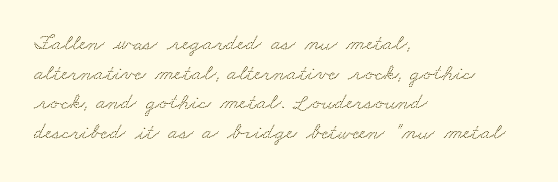
Q: Is the text underlined? A: No.
Q: How is the paragraph aligned? A: Left-aligned.
Q: Is the spacing between letters normal or unusually wide? A: Normal.
Q: Is the spacing between lines tight, normal or loose? A: Normal.
